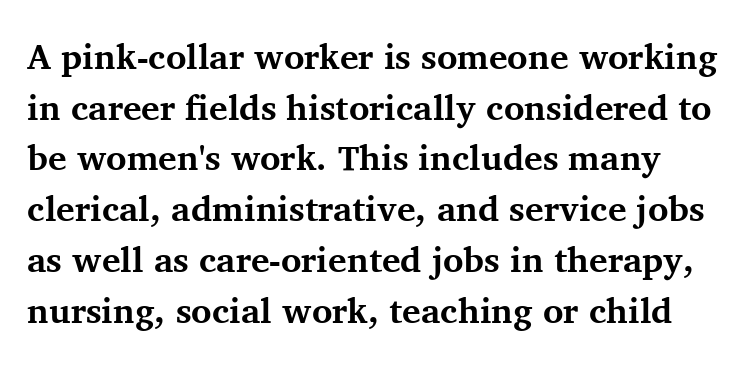
{"serif": "yes", "italic": "no", "bold": "yes", "weight": "bold", "width": "normal", "stroke_contrast": "medium", "x_height": "medium", "monospaced": "no", "underline": "no", "line_spacing": "normal", "line_spacing_ratio": 1.45, "letter_spacing": "normal", "letter_spacing_em": 0.0, "glyph_px": 35}
